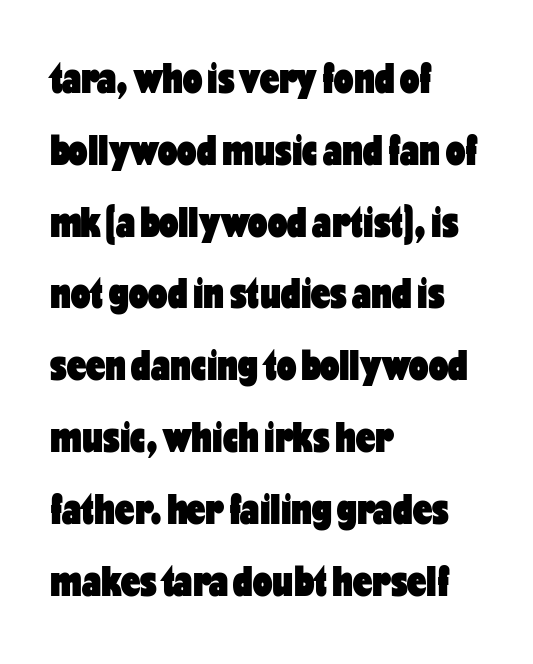
Q: Is the text bold? A: Yes.
Q: Is the text italic (slanted)? A: No, it is upright.
Q: Is the typeface a serif or a sans-serif typeface? A: Sans-serif.
Q: Is the text underlined? A: No.
Q: How is the paragraph aligned? A: Left-aligned.
Q: Is the spacing between letters normal or unusually wide? A: Normal.
Q: Is the spacing between lines tight, normal or loose? A: Normal.
Q: Width (condensed, normal, or wide)? A: Condensed.
Q: Stroke contrast? A: Low.
Q: x-height? A: Medium.
Q: Monospaced? A: No.
